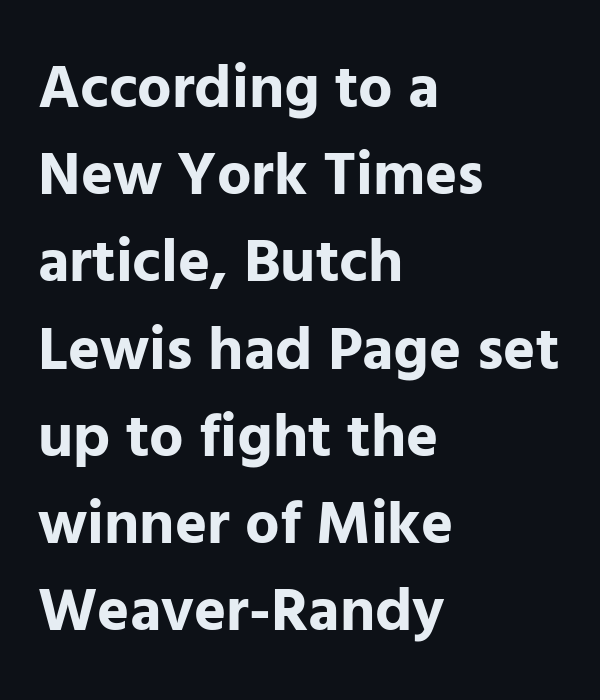
Q: Is the text bold? A: Yes.
Q: Is the text italic (slanted)? A: No, it is upright.
Q: Is the typeface a serif or a sans-serif typeface? A: Sans-serif.
Q: Is the text underlined? A: No.
Q: How is the paragraph aligned? A: Left-aligned.
Q: Is the spacing between letters normal or unusually wide? A: Normal.
Q: Is the spacing between lines tight, normal or loose? A: Normal.
Q: Width (condensed, normal, or wide)? A: Normal.
Q: Stroke contrast? A: Low.
Q: x-height? A: Medium.
Q: Monospaced? A: No.
